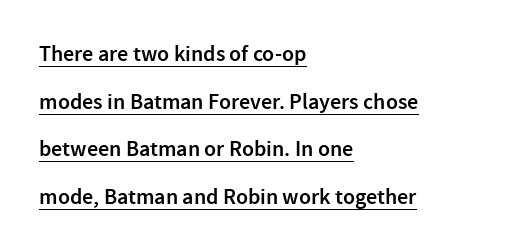
{"italic": "no", "bold": "semi", "underline": "yes", "align": "left", "line_spacing": "loose", "line_spacing_ratio": 2.17, "letter_spacing": "normal", "letter_spacing_em": 0.0, "glyph_px": 22}
